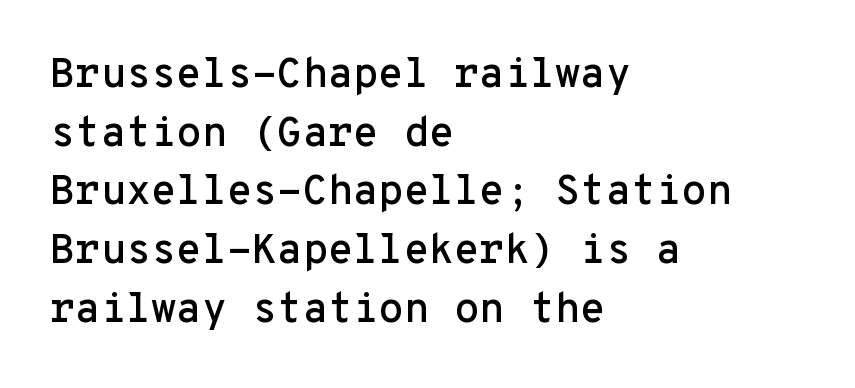
Short note: letters normally spaced. How would I describe the line gaps? Plain and ordinary. Visually the block forms a straight wall on the left and a jagged coastline on the right. It's the straight-up-and-down kind of type. Nothing sits at the stroke ends, so this counts as sans-serif.
